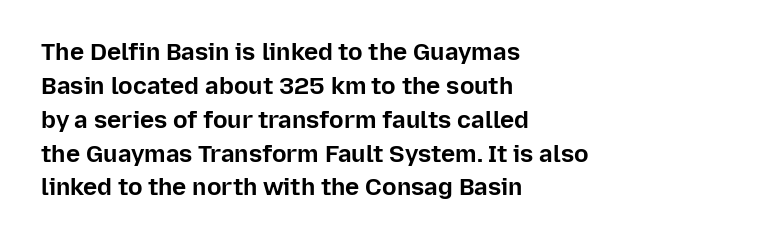
The image shows 24 px bold type, upright; set left-aligned, normal line spacing (1.41x), normal letter spacing, not underlined.
